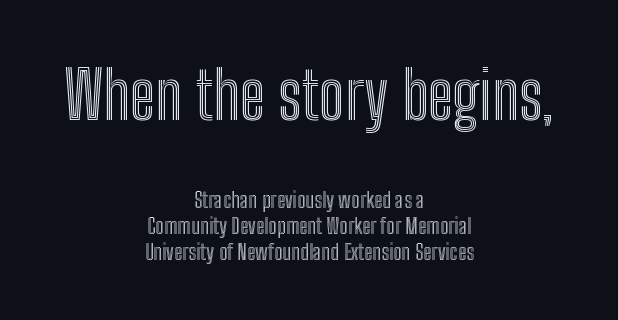
The image shows 66 px condensed type, upright; set centered, line spacing 1.18x, normal letter spacing, not underlined; the first (top) block is 3.0x larger; a medium x-height.
